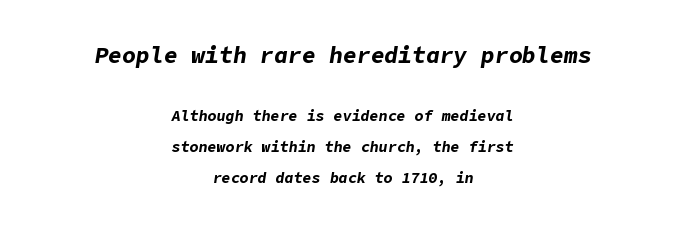
{"italic": "yes", "lean": "right", "slant_degrees": 9, "bold": "yes", "underline": "no", "align": "center", "line_spacing": "loose", "line_spacing_ratio": 2.06, "letter_spacing": "normal", "letter_spacing_em": 0.0, "larger_block": "first", "size_ratio": 1.53, "glyph_px": 23}
